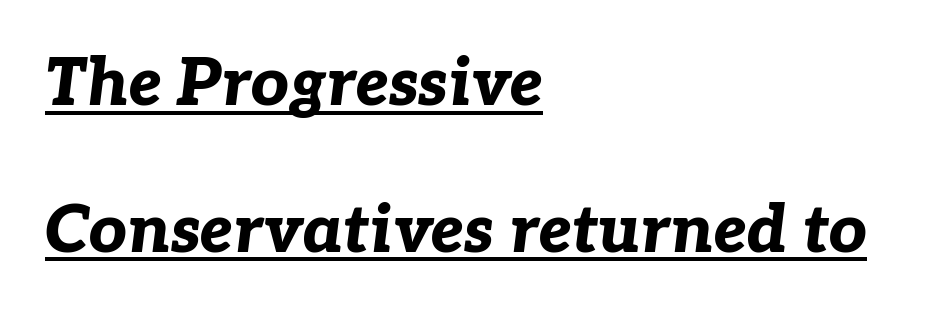
{"italic": "yes", "lean": "right", "slant_degrees": 7, "bold": "yes", "weight": "bold", "width": "normal", "stroke_contrast": "low", "x_height": "medium", "monospaced": "no", "underline": "yes", "align": "left", "line_spacing": "loose", "line_spacing_ratio": 2.22, "letter_spacing": "normal", "letter_spacing_em": 0.0, "glyph_px": 66}
